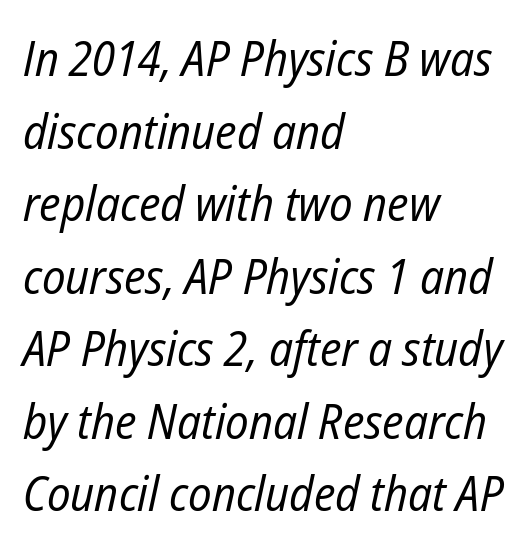
{"italic": "yes", "lean": "right", "slant_degrees": 12, "bold": "no", "weight": "regular", "width": "condensed", "stroke_contrast": "low", "x_height": "medium", "monospaced": "no", "underline": "no", "align": "left", "line_spacing": "normal", "line_spacing_ratio": 1.48, "letter_spacing": "normal", "letter_spacing_em": 0.0, "glyph_px": 49}
